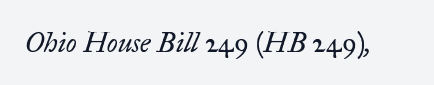
Q: Is the text bold? A: No.
Q: Is the text italic (slanted)? A: Yes, it leans right by about 17 degrees.
Q: Is the typeface a serif or a sans-serif typeface? A: Serif.
Q: Is the text underlined? A: No.
Q: Is the spacing between letters normal or unusually wide? A: Normal.
Q: Width (condensed, normal, or wide)? A: Normal.
Q: Stroke contrast? A: Low.
Q: x-height? A: Small.
Q: Monospaced? A: No.
